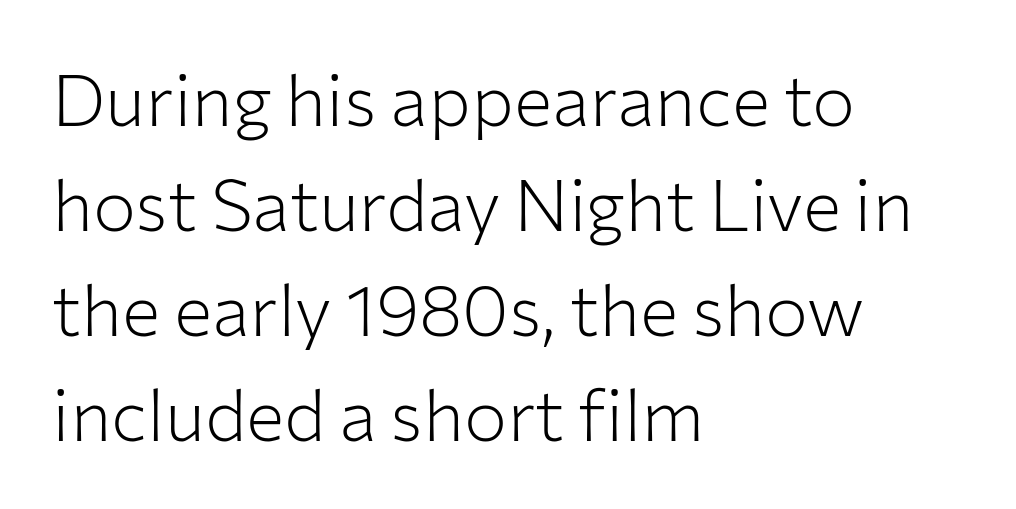
{"serif": "no", "italic": "no", "bold": "no", "weight": "light", "width": "normal", "stroke_contrast": "low", "x_height": "medium", "monospaced": "no", "underline": "no", "align": "left", "line_spacing": "normal", "line_spacing_ratio": 1.46, "letter_spacing": "normal", "letter_spacing_em": 0.0, "glyph_px": 72}
